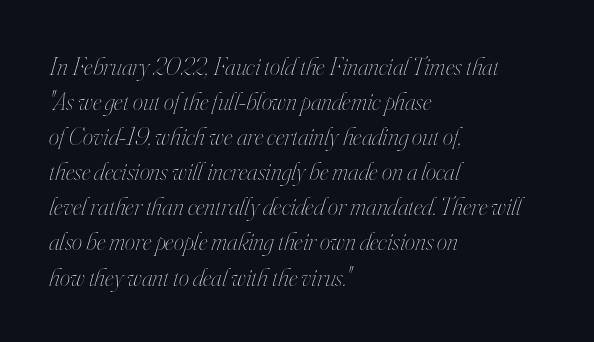
These lines were composed using italics. These lines sit exactly where default settings would place them. The space beneath each line is pristine and unruled. The text block is weighted toward the left margin, trailing off unevenly rightward. The type is set solid horizontally, with unmodified tracking. These glyphs show unthickened strokes, regular width or finer.
